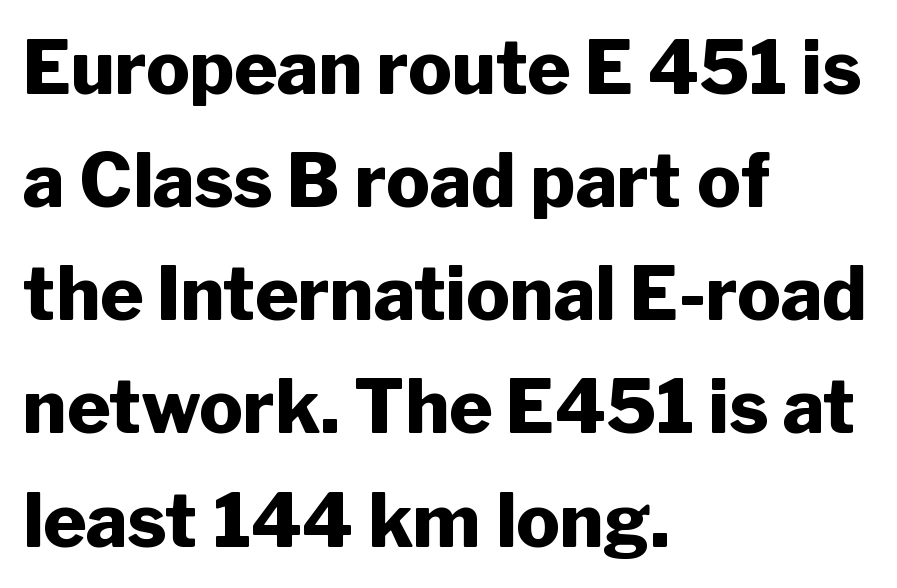
{"serif": "no", "italic": "no", "bold": "yes", "weight": "heavy", "width": "normal", "stroke_contrast": "low", "x_height": "medium", "monospaced": "no", "underline": "no", "align": "left", "line_spacing": "normal", "line_spacing_ratio": 1.55, "letter_spacing": "normal", "letter_spacing_em": 0.0, "glyph_px": 73}
